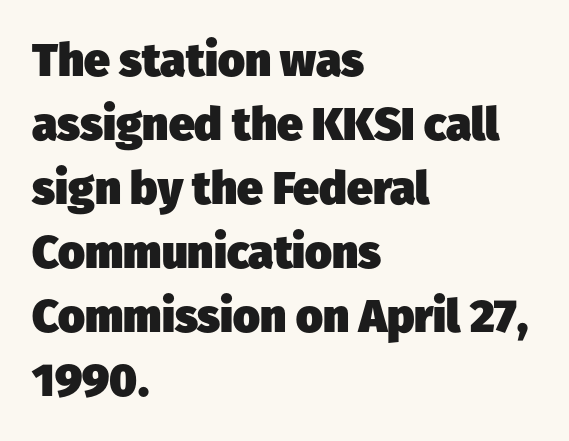
The image shows 46 px heavy sans-serif type; set left-aligned, normal line spacing (1.39x), normal letter spacing, not underlined; low stroke contrast and a medium x-height.
